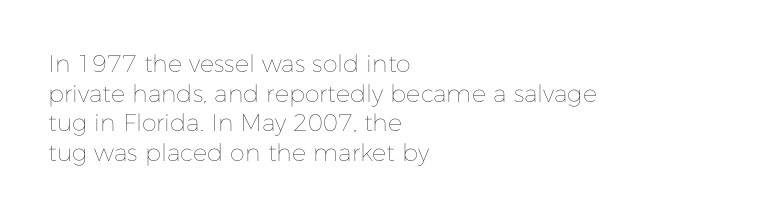
Q: Is the text bold? A: No.
Q: Is the text italic (slanted)? A: No, it is upright.
Q: Is the text underlined? A: No.
Q: How is the paragraph aligned? A: Left-aligned.
Q: Is the spacing between letters normal or unusually wide? A: Normal.
